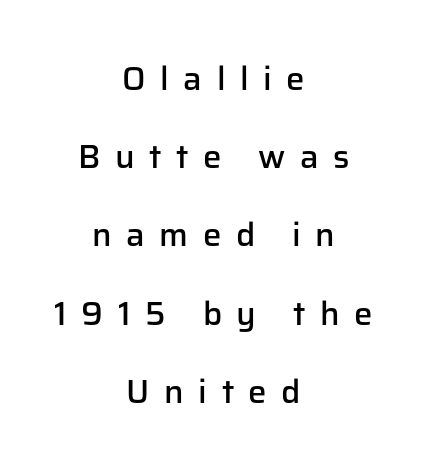
The image shows 33 px semibold sans-serif type, upright; set centered, loose line spacing (2.37x), unusually wide letter spacing (+0.44 em), not underlined; low stroke contrast and a medium x-height.
